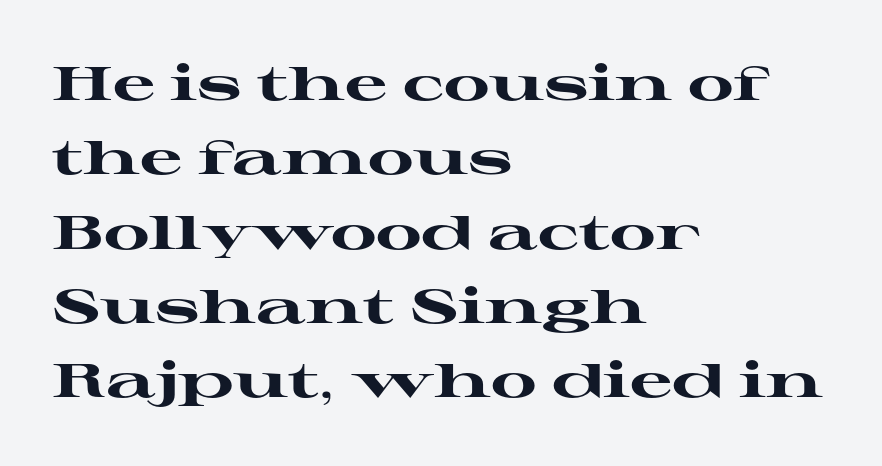
{"serif": "yes", "italic": "no", "bold": "yes", "weight": "heavy", "width": "wide", "stroke_contrast": "high", "x_height": "medium", "monospaced": "no", "underline": "no", "align": "left", "line_spacing": "normal", "line_spacing_ratio": 1.58, "letter_spacing": "normal", "letter_spacing_em": 0.0, "glyph_px": 47}
